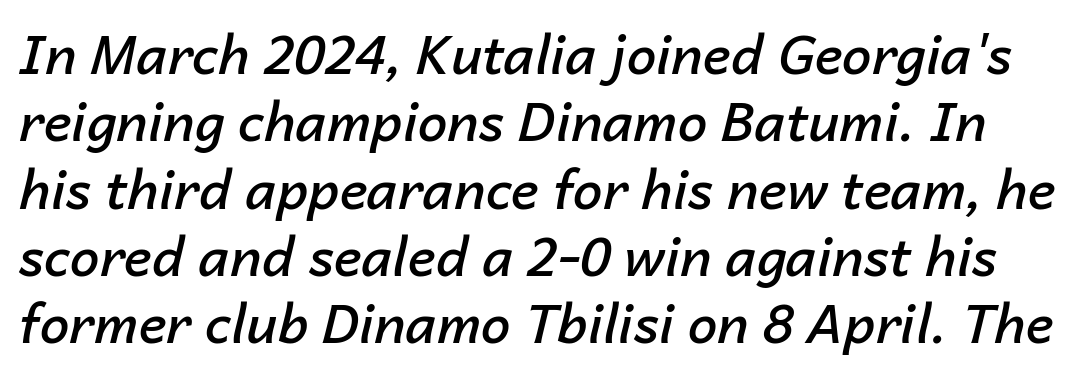
Q: Is the text bold? A: Semi-bold.
Q: Is the text italic (slanted)? A: Yes, it leans right by about 14 degrees.
Q: Is the text underlined? A: No.
Q: Is the spacing between letters normal or unusually wide? A: Normal.
Q: Is the spacing between lines tight, normal or loose? A: Normal.
Q: Width (condensed, normal, or wide)? A: Normal.
Q: Stroke contrast? A: Low.
Q: x-height? A: Medium.
Q: Monospaced? A: No.
